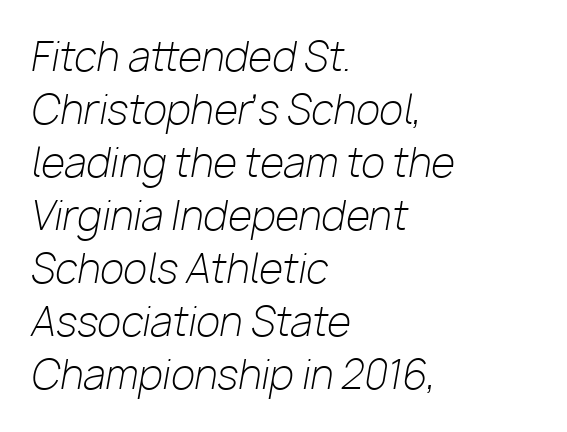
The image shows 39 px light type, italic (leaning right); set left-aligned, normal line spacing (1.36x), normal letter spacing, not underlined; low stroke contrast and a medium x-height.
